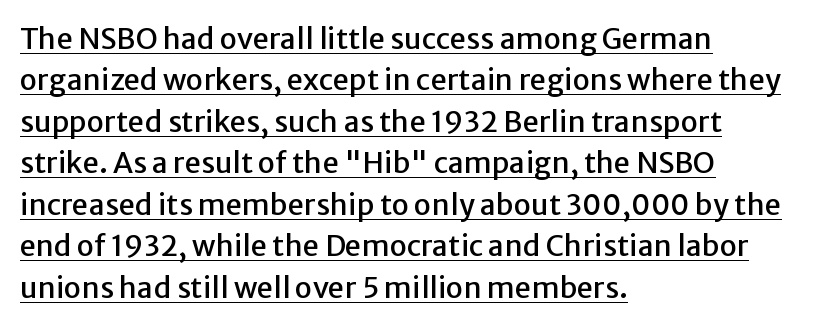
{"serif": "no", "italic": "no", "width": "normal", "stroke_contrast": "low", "x_height": "medium", "monospaced": "no", "underline": "yes", "align": "left", "line_spacing": "normal", "line_spacing_ratio": 1.43, "letter_spacing": "normal", "letter_spacing_em": 0.0, "glyph_px": 29}
